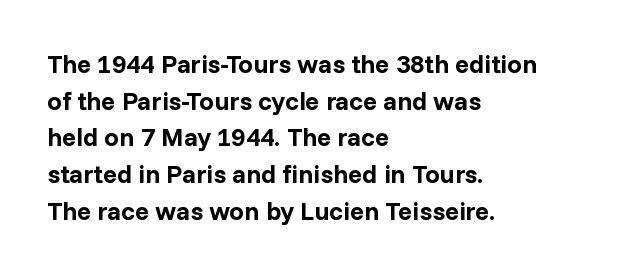
Q: Is the text bold? A: Yes.
Q: Is the text italic (slanted)? A: No, it is upright.
Q: Is the text underlined? A: No.
Q: How is the paragraph aligned? A: Left-aligned.
Q: Is the spacing between letters normal or unusually wide? A: Normal.
Q: Is the spacing between lines tight, normal or loose? A: Normal.
